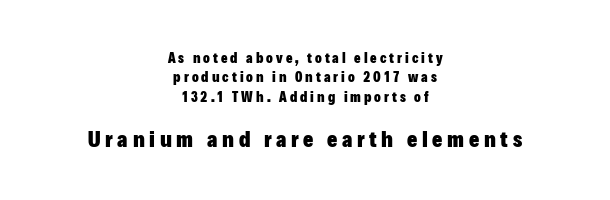
The image shows 22 px bold type, upright; set centered, normal line spacing (1.38x), unusually wide letter spacing (+0.21 em), not underlined; the second (bottom) block is 1.57x larger.
